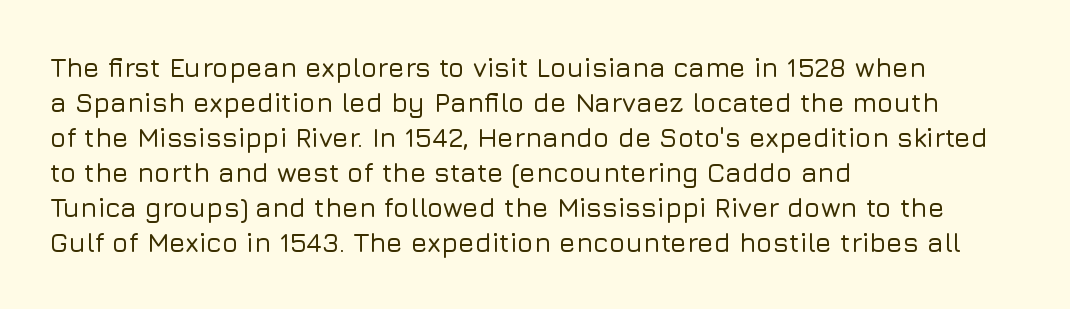
{"italic": "no", "underline": "no", "align": "left", "line_spacing": "normal", "line_spacing_ratio": 1.3, "letter_spacing": "normal", "letter_spacing_em": 0.0, "glyph_px": 27}
